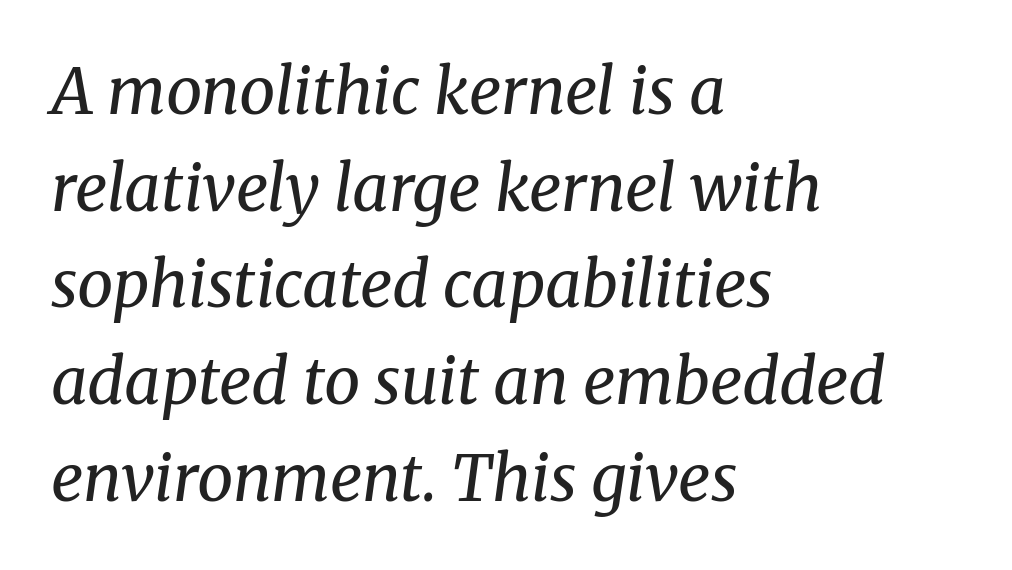
The image shows 64 px regular-weight serif type, italic (leaning right); set left-aligned, normal line spacing (1.51x), normal letter spacing, not underlined; medium stroke contrast and a medium x-height.
